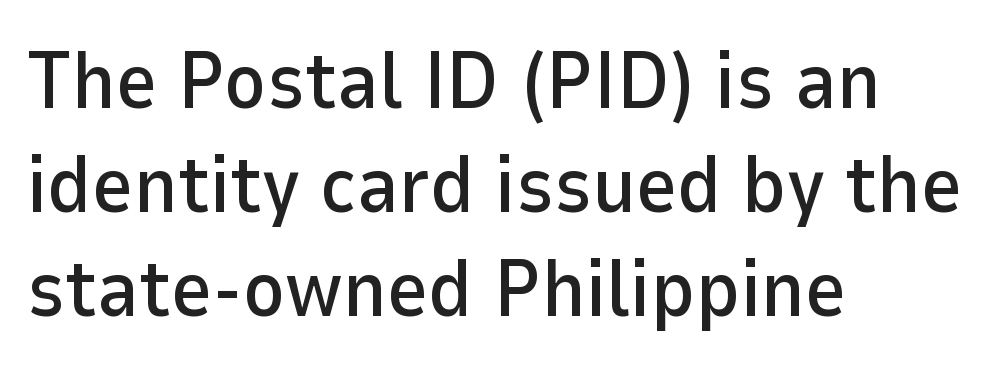
{"serif": "no", "italic": "no", "width": "normal", "stroke_contrast": "low", "x_height": "medium", "monospaced": "no", "underline": "no", "align": "left", "line_spacing": "normal", "line_spacing_ratio": 1.3, "letter_spacing": "normal", "letter_spacing_em": 0.0, "glyph_px": 80}
